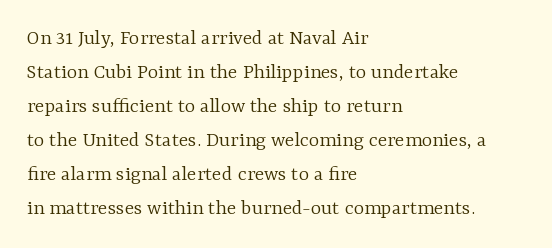
Q: Is the text bold? A: No.
Q: Is the text italic (slanted)? A: No, it is upright.
Q: Is the text underlined? A: No.
Q: How is the paragraph aligned? A: Left-aligned.
Q: Is the spacing between letters normal or unusually wide? A: Normal.
Q: Is the spacing between lines tight, normal or loose? A: Normal.
